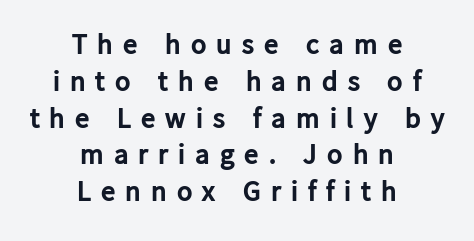
Characters follow at a spacing far wider than the type designer built in. This is the regular roman posture of the typeface. Proportional: the letters do not fall into vertical columns. Clear beneath every line of the passage. Does the weight exceed regular? Yes, all the way to bold. The lines are quadded center.
